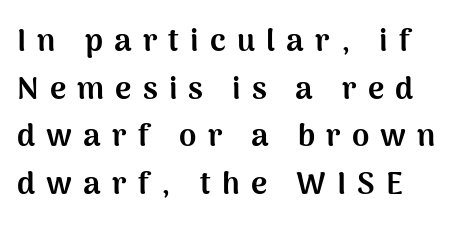
The image shows 31 px bold sans-serif type, upright; set normal line spacing (1.54x), unusually wide letter spacing (+0.36 em), not underlined; medium stroke contrast and a medium x-height.
